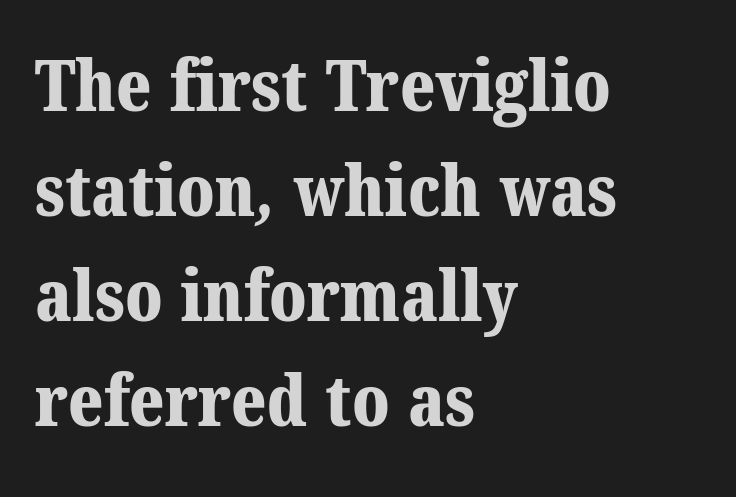
The letters advance in unequal steps, a hallmark of proportional type. The leading is moderate, giving the passage an even texture. Each word holds together tightly as a unit, with standard inter-letter gaps. Students, this is bold: see how much ink each stroke carries. The string is rendered with underlining switched off. A typesetter would label this face a serif.
